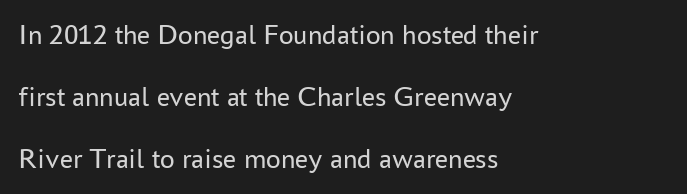
The image shows 29 px regular-weight sans-serif type, upright; set left-aligned, loose line spacing (2.14x), normal letter spacing, not underlined; low stroke contrast and a medium x-height.
